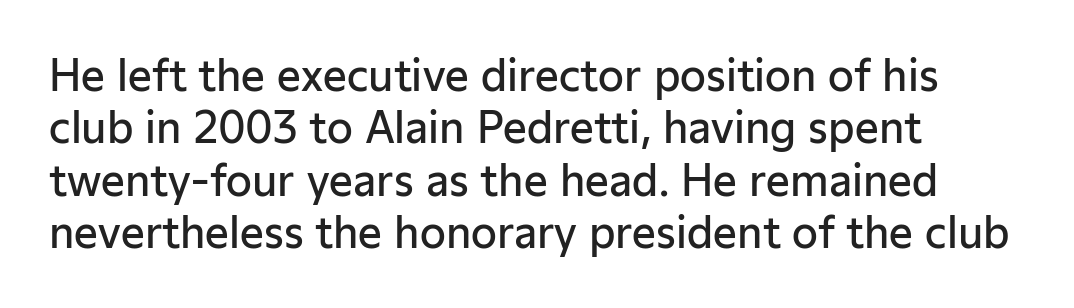
The image shows 42 px semibold sans-serif type, upright; set left-aligned, normal line spacing (1.25x), normal letter spacing, not underlined; low stroke contrast and a medium x-height.
